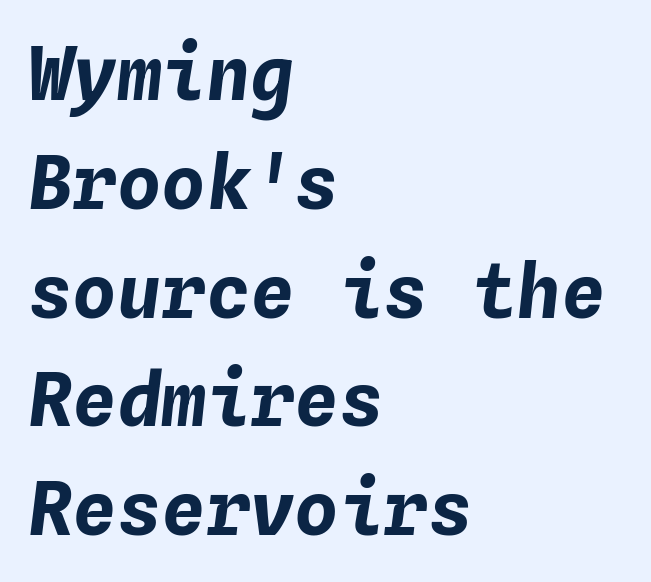
The image shows 74 px bold type, italic (leaning right), monospaced; set left-aligned, normal line spacing (1.47x), normal letter spacing, not underlined; low stroke contrast and a medium x-height.
